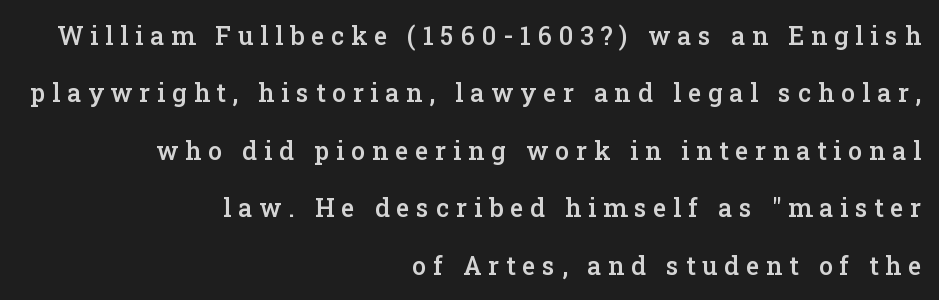
{"italic": "no", "bold": "semi", "underline": "no", "align": "right", "line_spacing": "loose", "line_spacing_ratio": 2.3, "letter_spacing": "wide", "letter_spacing_em": 0.28, "glyph_px": 25}
